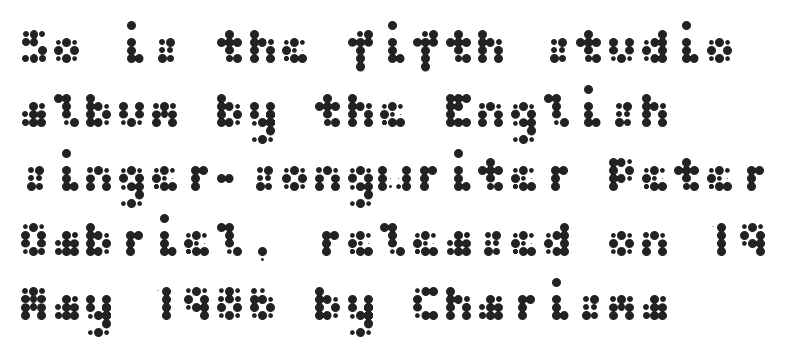
Quick note: underline off. The passage is arranged the way most books set body copy — flush left. The passage shown is typeset with a sans-serif family. The tracking reads as untouched default to a designer's eye. Ascenders rise straight up at ninety degrees.
